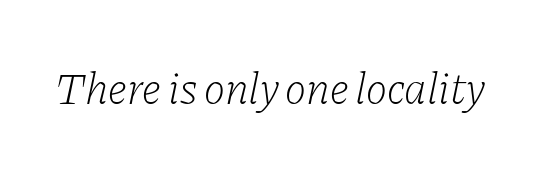
The image shows 45 px light serif type, italic (leaning right); set normal letter spacing, not underlined; low stroke contrast and a medium x-height.
